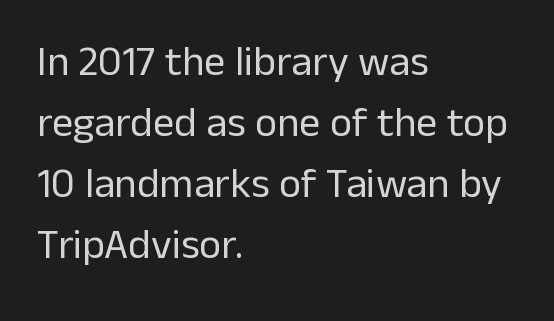
{"serif": "no", "italic": "no", "bold": "no", "weight": "regular", "width": "normal", "stroke_contrast": "low", "x_height": "medium", "monospaced": "no", "underline": "no", "align": "left", "line_spacing": "normal", "line_spacing_ratio": 1.45, "letter_spacing": "normal", "letter_spacing_em": 0.0, "glyph_px": 42}
